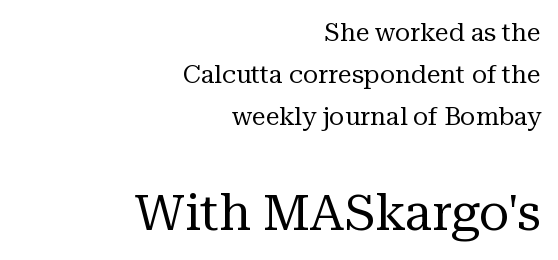
Q: Is the text bold? A: No.
Q: Is the text italic (slanted)? A: No, it is upright.
Q: Is the typeface a serif or a sans-serif typeface? A: Serif.
Q: Is the text underlined? A: No.
Q: How is the paragraph aligned? A: Right-aligned.
Q: Is the spacing between letters normal or unusually wide? A: Normal.
Q: Is the spacing between lines tight, normal or loose? A: Normal.
Q: Which block of text is set in a larger size, the first (top) or the second (bottom)? A: The second (bottom) one.
Q: Width (condensed, normal, or wide)? A: Normal.
Q: Stroke contrast? A: Medium.
Q: x-height? A: Medium.
Q: Monospaced? A: No.
